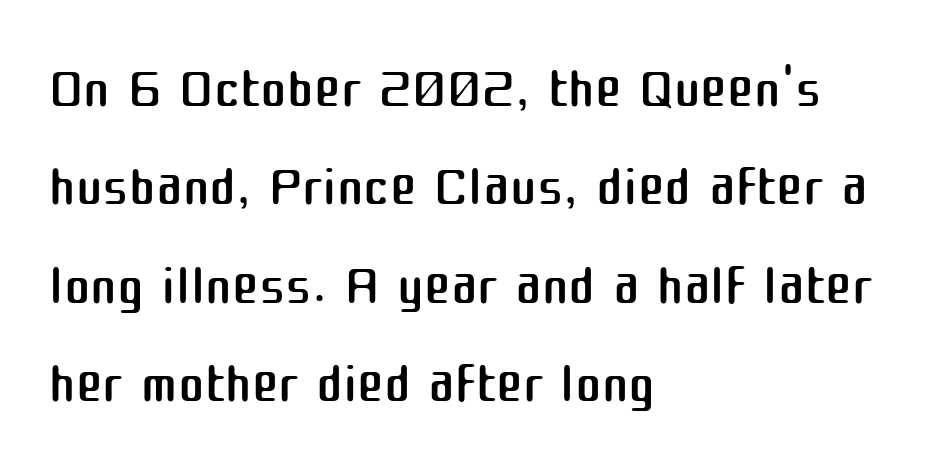
Unlike a traditional serif, this face leaves its strokes unadorned. Ink coverage per letter is moderate at most. Students, note that the glyphs here touch the page at normal intervals. Designer's note — italics off, roman on. Think of a printed novel: that variable character pitch is what you see here. Each row of text sits above clean, open space.
